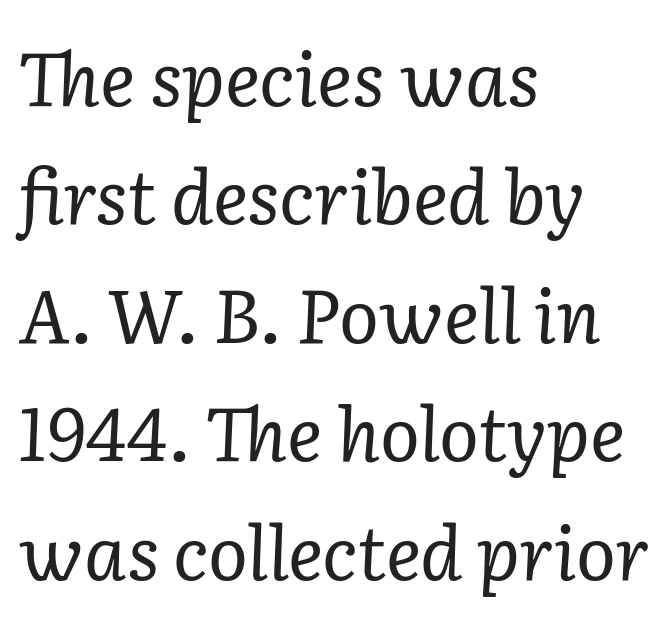
{"serif": "yes", "italic": "yes", "lean": "right", "slant_degrees": 2, "bold": "no", "weight": "regular", "width": "normal", "stroke_contrast": "low", "x_height": "medium", "monospaced": "no", "underline": "no", "align": "left", "line_spacing": "normal", "line_spacing_ratio": 1.6, "letter_spacing": "normal", "letter_spacing_em": 0.0, "glyph_px": 74}
